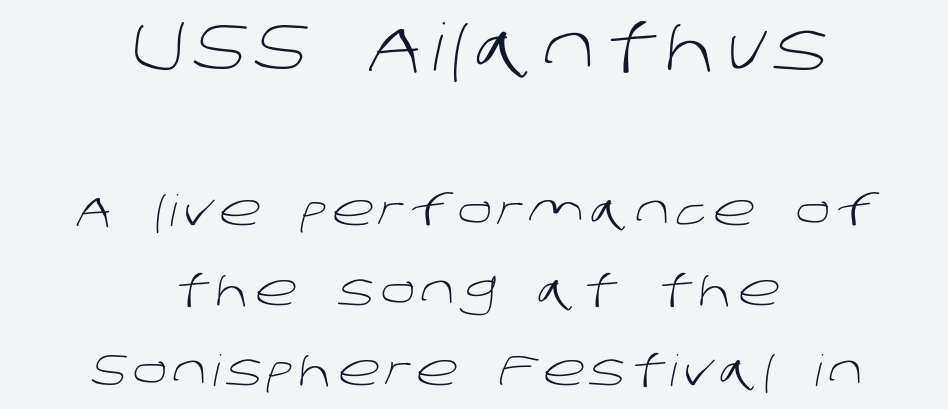
Q: Is the text bold? A: No.
Q: Is the typeface a serif or a sans-serif typeface? A: Sans-serif.
Q: Is the text underlined? A: No.
Q: How is the paragraph aligned? A: Centered.
Q: Which block of text is set in a larger size, the first (top) or the second (bottom)? A: The first (top) one.
Q: Width (condensed, normal, or wide)? A: Normal.
Q: Stroke contrast? A: Low.
Q: x-height? A: Large.
Q: Monospaced? A: No.
